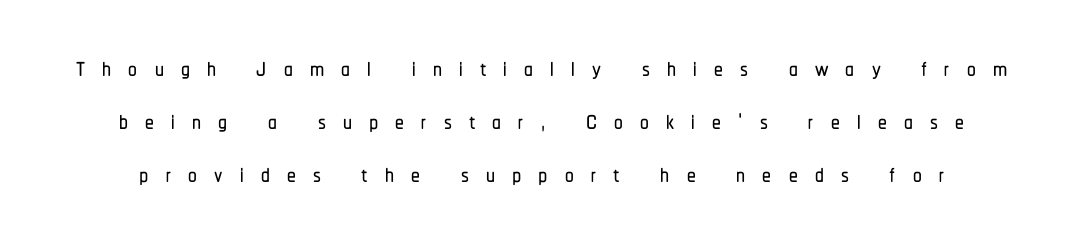
Q: Is the text italic (slanted)? A: No, it is upright.
Q: Is the typeface a serif or a sans-serif typeface? A: Sans-serif.
Q: Is the text underlined? A: No.
Q: How is the paragraph aligned? A: Centered.
Q: Is the spacing between letters normal or unusually wide? A: Unusually wide.
Q: Is the spacing between lines tight, normal or loose? A: Normal.
Q: Width (condensed, normal, or wide)? A: Condensed.
Q: Stroke contrast? A: Low.
Q: x-height? A: Medium.
Q: Monospaced? A: No.
